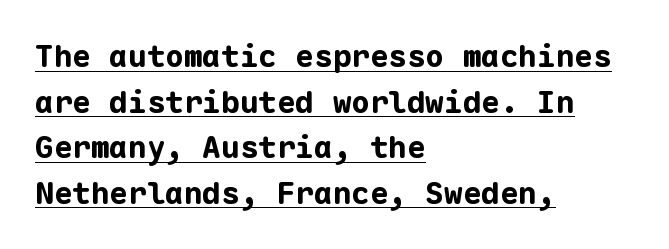
{"serif": "no", "italic": "no", "bold": "yes", "weight": "bold", "width": "normal", "stroke_contrast": "low", "x_height": "medium", "monospaced": "yes", "underline": "yes", "align": "left", "line_spacing": "normal", "line_spacing_ratio": 1.47, "letter_spacing": "normal", "letter_spacing_em": 0.0, "glyph_px": 31}
